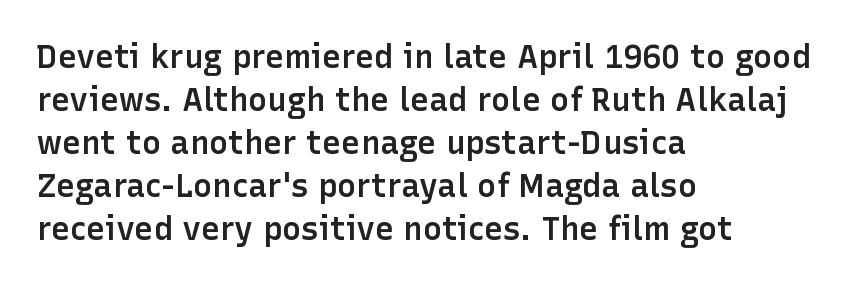
This sample uses an upright cut, with every glyph sitting square on the baseline. The face used here is proportionally spaced, like ordinary book or web type. These lines sit exactly where default settings would place them. Note: no serifs on the glyphs.
